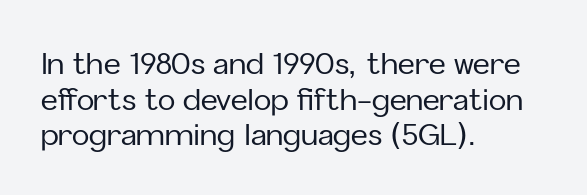
{"serif": "no", "italic": "no", "width": "normal", "stroke_contrast": "low", "x_height": "medium", "monospaced": "no", "underline": "no", "align": "left", "line_spacing_ratio": 1.23, "letter_spacing": "normal", "letter_spacing_em": 0.0, "glyph_px": 29}
